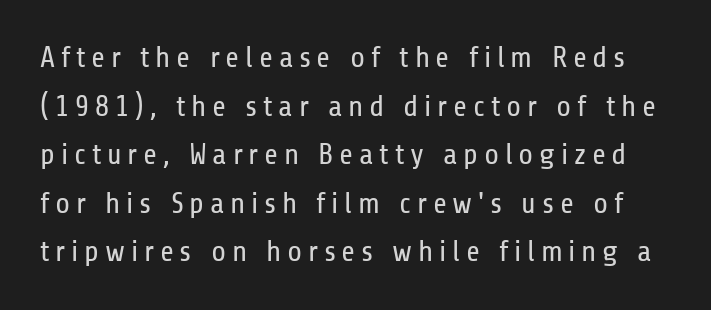
Characters remain perfectly vertical along every line. The zone under the glyphs is completely vacant. The line-height multiplier appears to be the usual default. Look at the bottom of the vertical strokes: they stop flat, with no serifs. The letters advance in unequal steps, a hallmark of proportional type. The typeface has the unassuming heft of standard copy or less.
